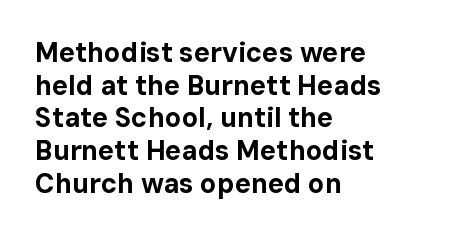
Q: Is the text bold? A: Yes.
Q: Is the text italic (slanted)? A: No, it is upright.
Q: Is the text underlined? A: No.
Q: How is the paragraph aligned? A: Left-aligned.
Q: Is the spacing between letters normal or unusually wide? A: Normal.
